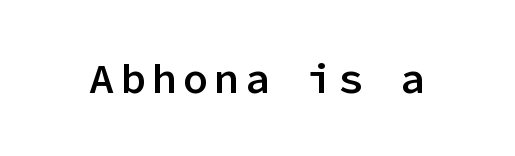
A bit beefed up — I'd call it semibold rather than bold. Note the uniform advance width — an 'i' takes as much space as an 'm'. Each letter's strokes conclude bluntly, with no projecting serifs. The lettering holds an erect, upright posture throughout.
